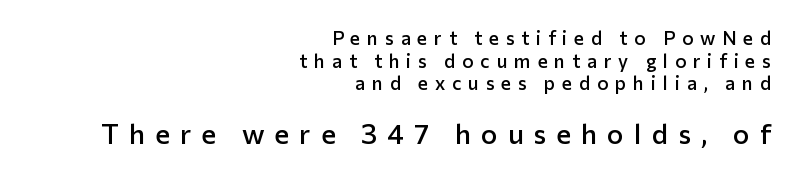
Q: Is the text bold? A: Semi-bold.
Q: Is the text italic (slanted)? A: No, it is upright.
Q: Is the typeface a serif or a sans-serif typeface? A: Sans-serif.
Q: Is the text underlined? A: No.
Q: How is the paragraph aligned? A: Right-aligned.
Q: Is the spacing between letters normal or unusually wide? A: Unusually wide.
Q: Which block of text is set in a larger size, the first (top) or the second (bottom)? A: The second (bottom) one.
Q: Width (condensed, normal, or wide)? A: Normal.
Q: Stroke contrast? A: Low.
Q: x-height? A: Medium.
Q: Monospaced? A: No.
